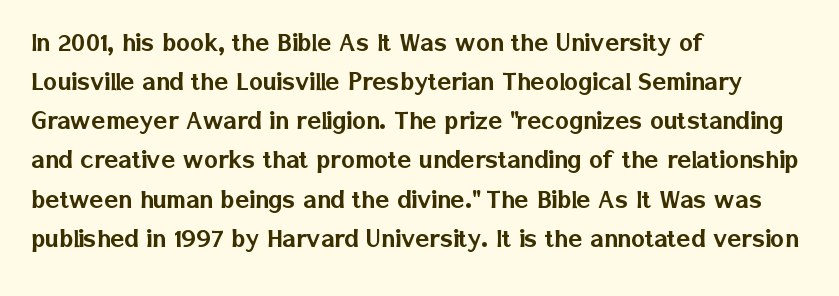
The image shows 29 px sans-serif type, upright; set left-aligned, normal line spacing (1.35x), normal letter spacing, not underlined; low stroke contrast and a medium x-height.
